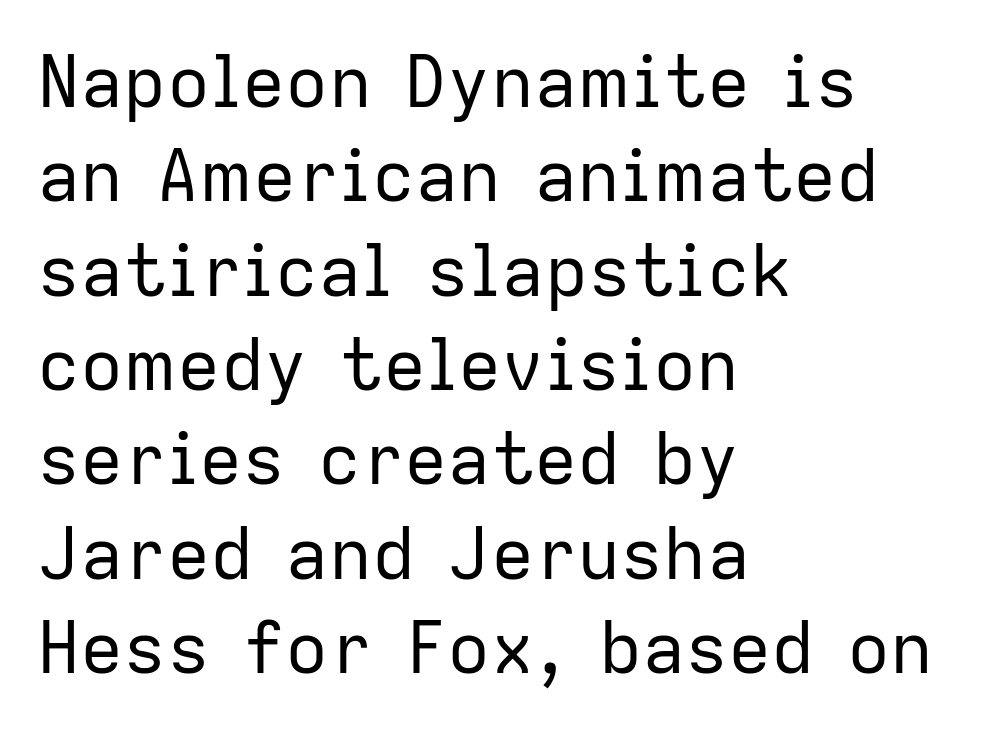
Decoration check: the copy has no underline. The face looks like a standard text weight, possibly lighter. Characters follow at the spacing the type designer built in. Line spacing here is normal. Type style note: lacks serifs.
